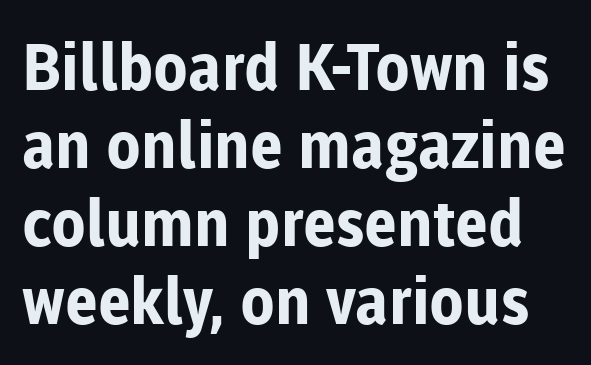
The rendering uses natural spacing where letterforms have individual widths. Unlike italic type, these characters show no tilt at all. Honestly, there is no underline to notice here at all. Tracking here is standard; glyphs follow each other at the usual distance.
